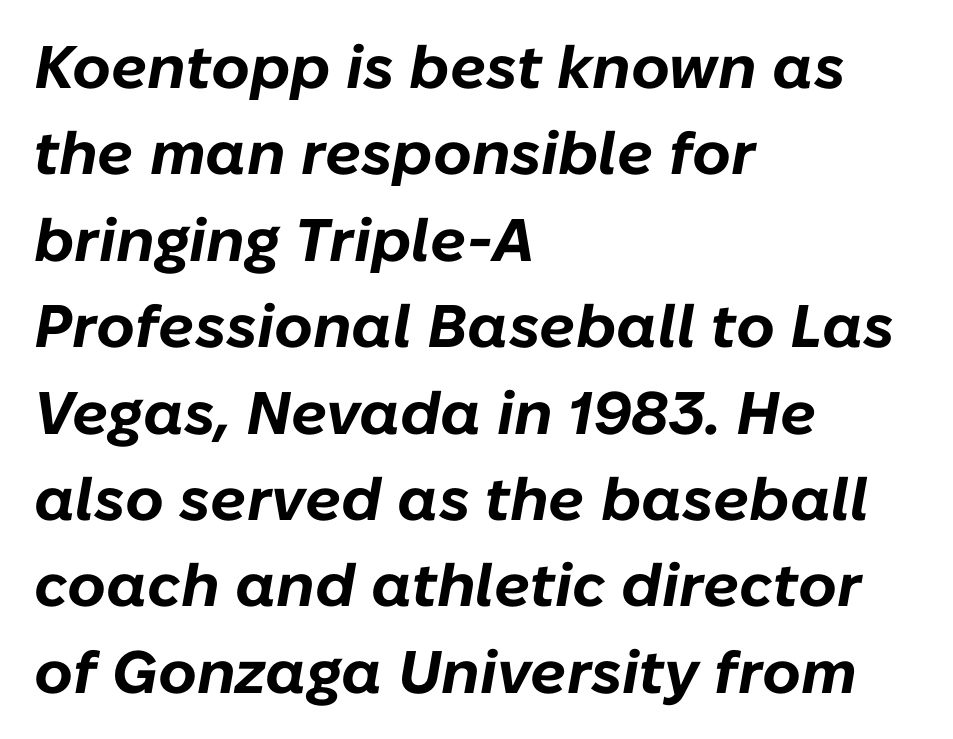
Horizontal bands of white between lines are of average thickness. The typography opts for an oblique posture over an upright one. Visually the block forms a straight wall on the left and a jagged coastline on the right. Proportional: the letters do not fall into vertical columns.
